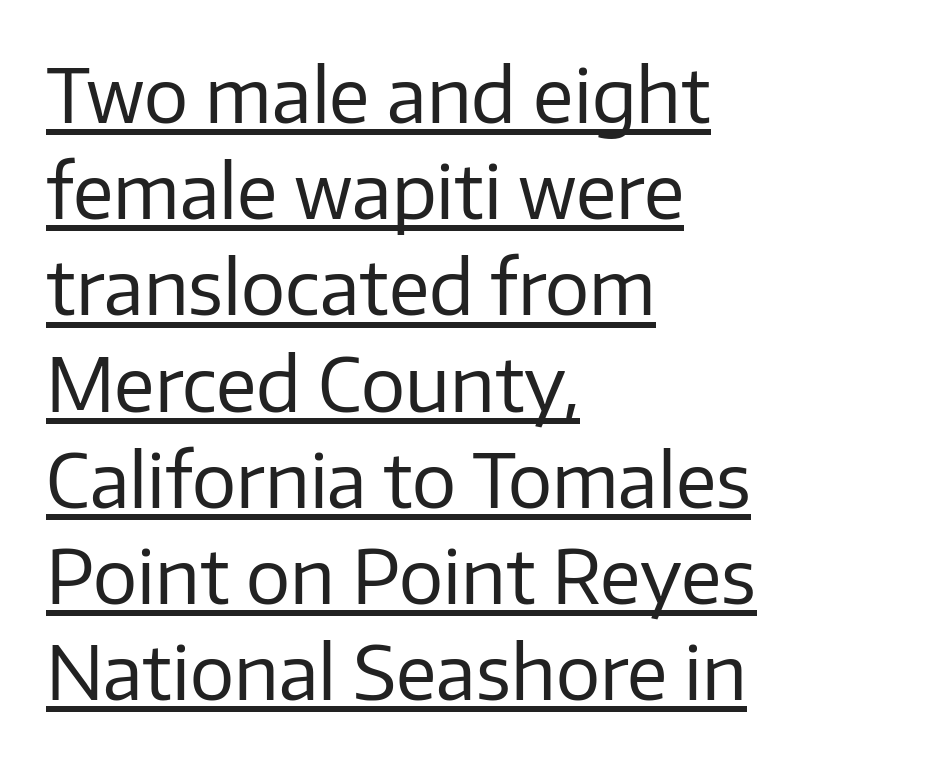
The face used here is proportionally spaced, like ordinary book or web type. Words appear dense and cohesive because spacing is normal. The type sits square on the baseline with zero lean. The rendering anchors every line to the left-hand side. No extra ink here — the face is not bold.
